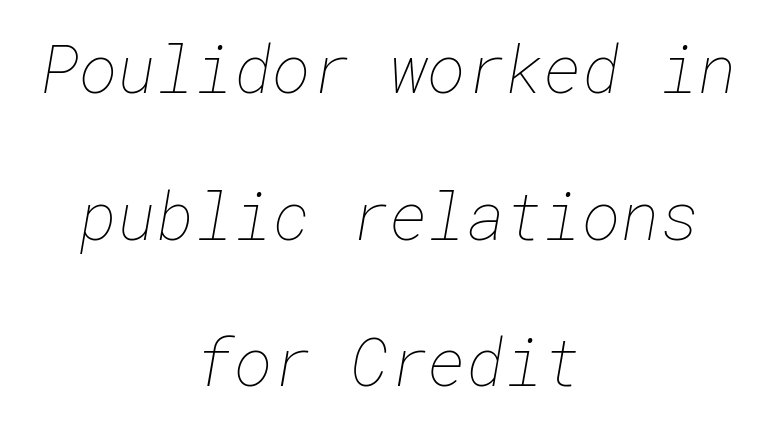
Q: Is the text bold? A: No.
Q: Is the text underlined? A: No.
Q: How is the paragraph aligned? A: Centered.
Q: Is the spacing between letters normal or unusually wide? A: Normal.
Q: Is the spacing between lines tight, normal or loose? A: Loose.
Q: Width (condensed, normal, or wide)? A: Normal.
Q: Stroke contrast? A: Low.
Q: x-height? A: Medium.
